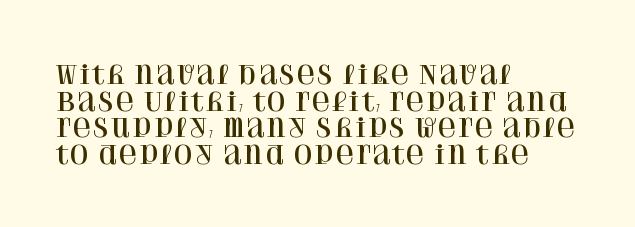
Q: Is the text italic (slanted)? A: No, it is upright.
Q: Is the text underlined? A: No.
Q: How is the paragraph aligned? A: Left-aligned.
Q: Is the spacing between letters normal or unusually wide? A: Normal.
Q: Is the spacing between lines tight, normal or loose? A: Tight.
